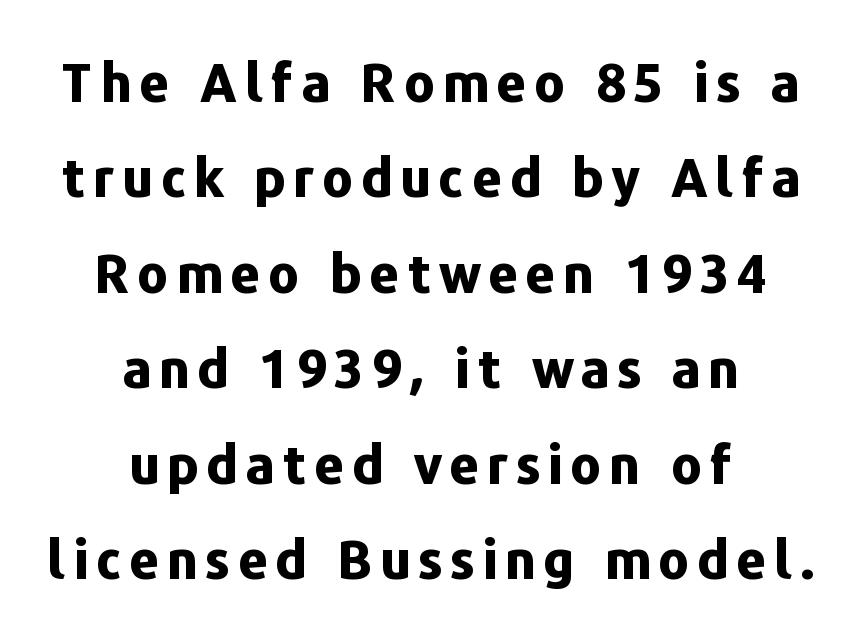
{"serif": "no", "italic": "no", "bold": "yes", "weight": "bold", "width": "normal", "stroke_contrast": "low", "x_height": "medium", "monospaced": "no", "underline": "no", "align": "center", "line_spacing_ratio": 1.8, "glyph_px": 53}
